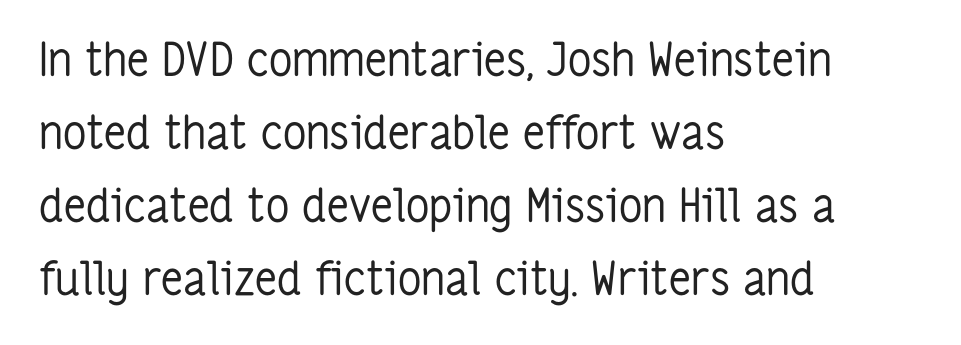
Q: Is the text bold? A: No.
Q: Is the text italic (slanted)? A: No, it is upright.
Q: Is the typeface a serif or a sans-serif typeface? A: Sans-serif.
Q: Is the text underlined? A: No.
Q: How is the paragraph aligned? A: Left-aligned.
Q: Is the spacing between letters normal or unusually wide? A: Normal.
Q: Is the spacing between lines tight, normal or loose? A: Normal.
Q: Width (condensed, normal, or wide)? A: Condensed.
Q: Stroke contrast? A: Low.
Q: x-height? A: Medium.
Q: Monospaced? A: No.
